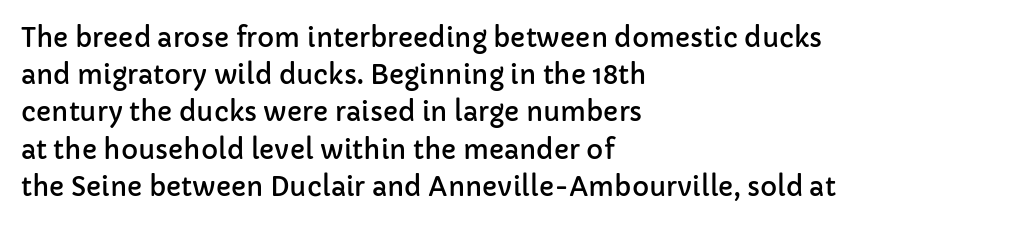
The image shows 26 px text type, upright; set left-aligned, normal line spacing (1.43x), normal letter spacing, not underlined.
